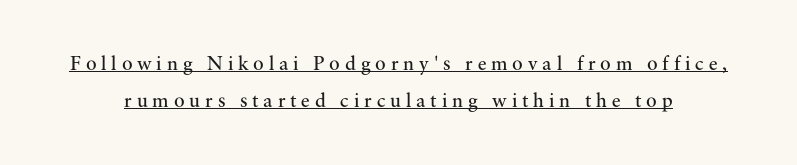
Q: Is the text bold? A: No.
Q: Is the text italic (slanted)? A: No, it is upright.
Q: Is the text underlined? A: Yes.
Q: Is the spacing between letters normal or unusually wide? A: Unusually wide.
